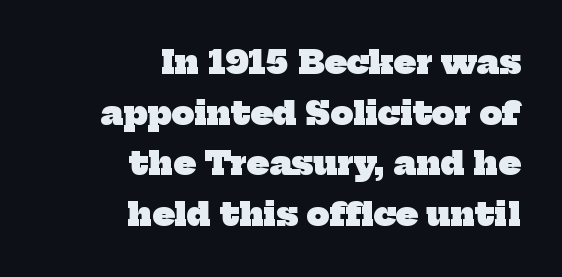
Quick note: interline space is typical. The passage shown is typed in a proportional face where columns would drift. No word sits above an underline. I'd call this a serif setting — the letters wear small feet. Horizontal alignment here is rightward, an uncommon choice for prose. Letter spacing: default.
